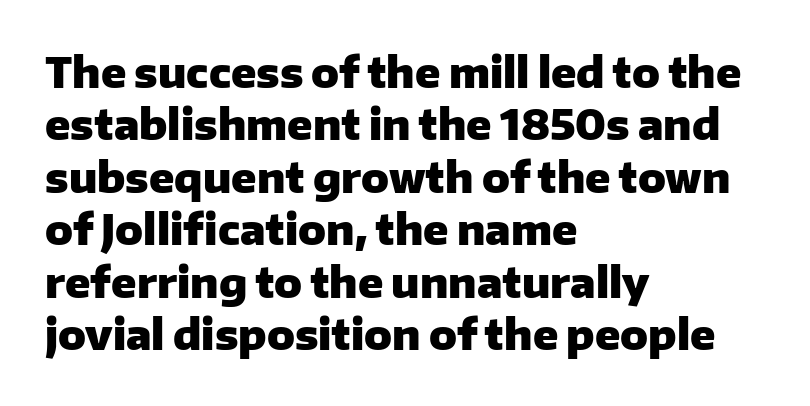
The image shows 41 px heavy sans-serif type, upright; set left-aligned, normal line spacing (1.28x), normal letter spacing, not underlined; low stroke contrast and a medium x-height.
